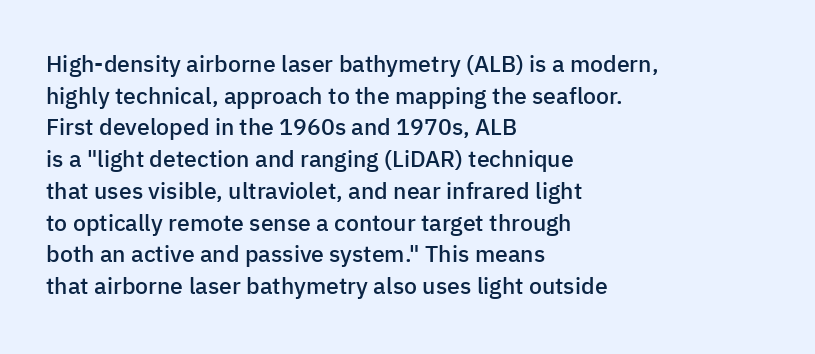
{"italic": "no", "bold": "semi", "underline": "no", "align": "left", "line_spacing": "normal", "line_spacing_ratio": 1.38, "letter_spacing": "normal", "letter_spacing_em": 0.0, "glyph_px": 23}
